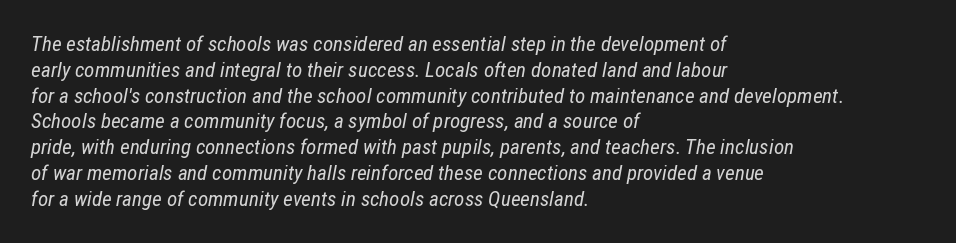
Q: Is the text bold? A: No.
Q: Is the text italic (slanted)? A: Yes, it leans right by about 12 degrees.
Q: Is the text underlined? A: No.
Q: How is the paragraph aligned? A: Left-aligned.
Q: Is the spacing between letters normal or unusually wide? A: Normal.
